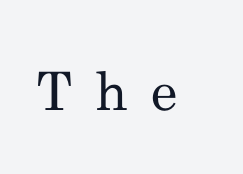
Little horizontal feet cap the strokes, marking this as serif type. Italic? Not at all — the glyphs are vertical. Type without underlining. Someone cranked the tracking dial way up on this one. The face used here is proportionally spaced, like ordinary book or web type. Is the type heavy? It reads as light-to-regular instead.
